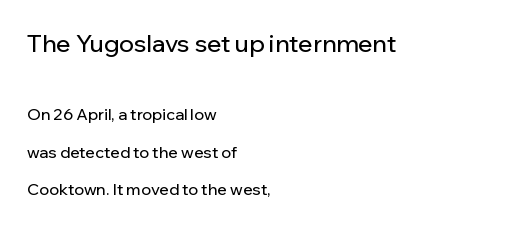
How would I describe the line gaps? Wide and relaxed. Nope, not italic — everything's standing straight. The emphasis by scale lands on block number one, above. Caption: standard tracking, unaltered.
